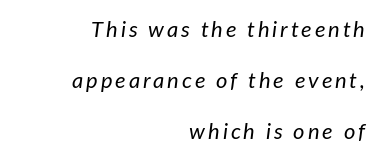
The image shows 22 px text type, italic (leaning right); set right-aligned, loose line spacing (2.31x), not underlined.
